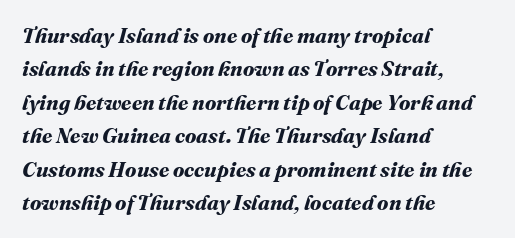
Q: Is the text bold? A: Yes.
Q: Is the text underlined? A: No.
Q: How is the paragraph aligned? A: Left-aligned.
Q: Is the spacing between letters normal or unusually wide? A: Normal.
Q: Is the spacing between lines tight, normal or loose? A: Normal.
